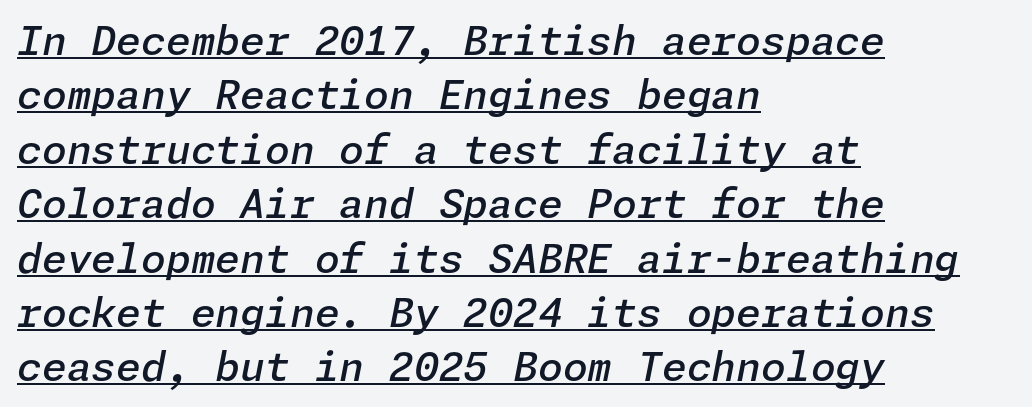
{"italic": "yes", "lean": "right", "slant_degrees": 11, "bold": "semi", "weight": "semibold", "width": "normal", "stroke_contrast": "low", "x_height": "medium", "underline": "yes", "align": "left", "line_spacing": "normal", "line_spacing_ratio": 1.36, "letter_spacing": "normal", "letter_spacing_em": 0.0, "glyph_px": 40}
